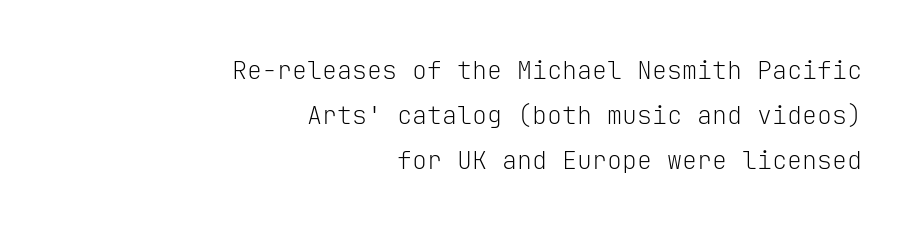
The image shows 25 px text type, upright; set right-aligned, line spacing 1.81x, normal letter spacing, not underlined.
